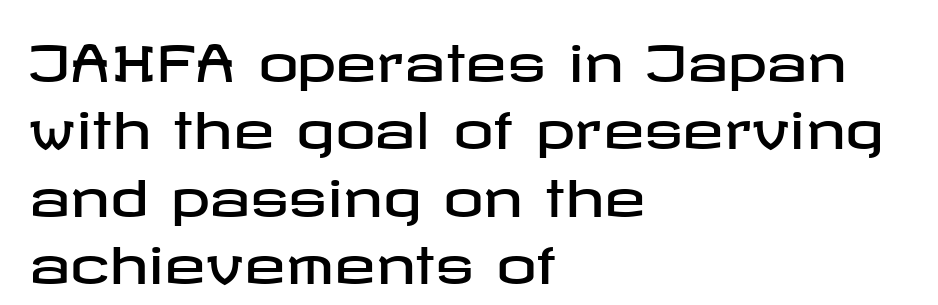
Check the space under the baseline: it is left empty. The block of text has a typical density, with ordinary space between rows. Tall strokes in this sample are plumb rather than angled. The line texture is even and compact thanks to regular tracking.
